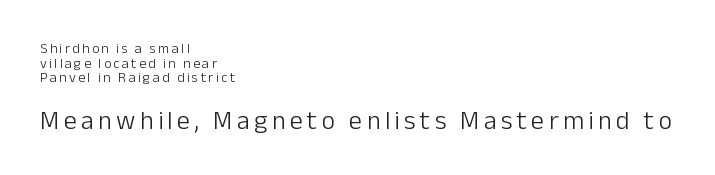
All the whitespace from short lines collects on the right. Scale increases going downward across the two blocks. Style check: upright. The cut favours lightness, reaching ordinary text weight at its darkest. The designer dialed line spacing down below the default. Beneath every word, the page is bare.
